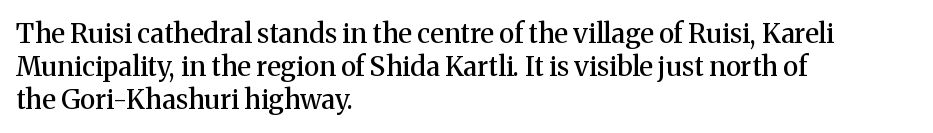
The image shows 27 px text type, upright; set left-aligned, line spacing 1.22x, normal letter spacing, not underlined.
